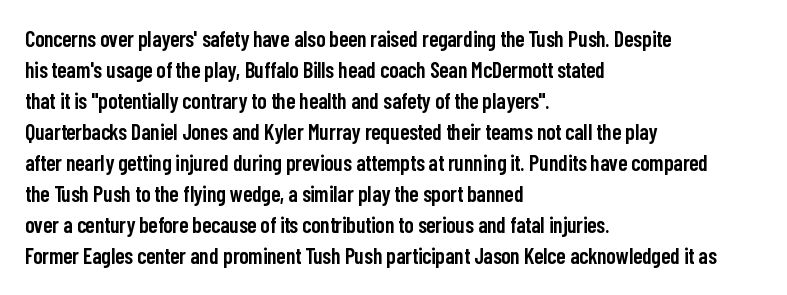
Q: Is the text bold? A: Semi-bold.
Q: Is the text italic (slanted)? A: No, it is upright.
Q: Is the text underlined? A: No.
Q: How is the paragraph aligned? A: Left-aligned.
Q: Is the spacing between letters normal or unusually wide? A: Normal.
Q: Is the spacing between lines tight, normal or loose? A: Normal.
